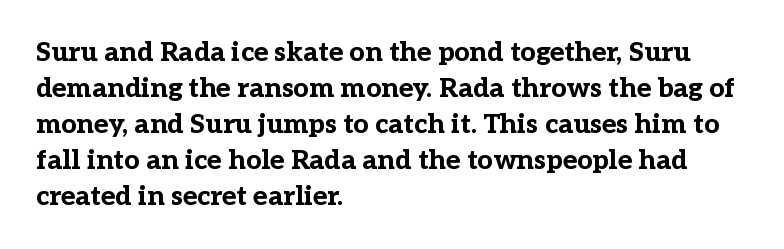
Q: Is the text bold? A: Yes.
Q: Is the text italic (slanted)? A: No, it is upright.
Q: Is the text underlined? A: No.
Q: How is the paragraph aligned? A: Left-aligned.
Q: Is the spacing between letters normal or unusually wide? A: Normal.
Q: Is the spacing between lines tight, normal or loose? A: Normal.
